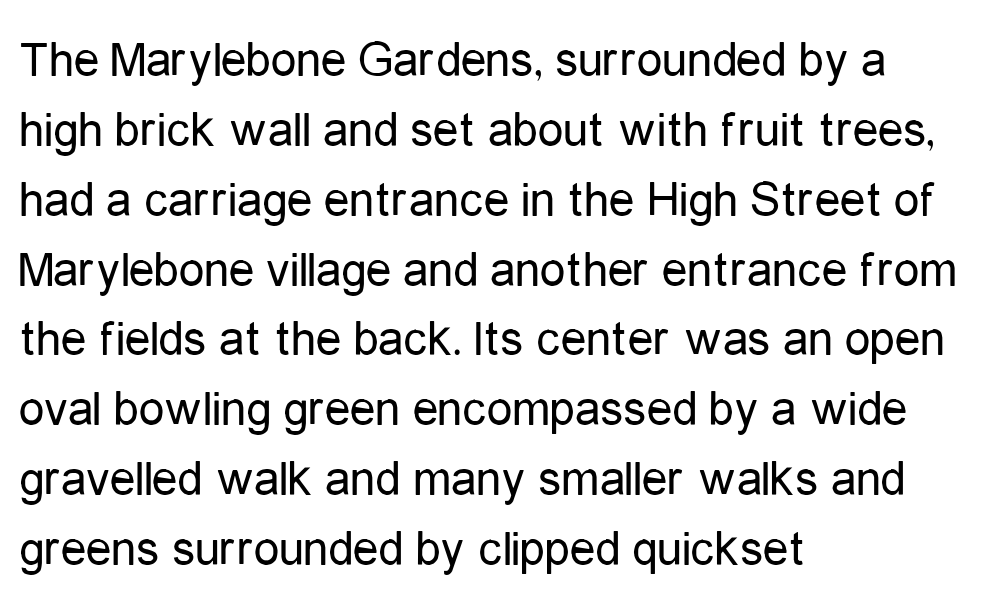
Q: Is the text bold? A: No.
Q: Is the text italic (slanted)? A: No, it is upright.
Q: Is the typeface a serif or a sans-serif typeface? A: Sans-serif.
Q: Is the text underlined? A: No.
Q: How is the paragraph aligned? A: Left-aligned.
Q: Is the spacing between letters normal or unusually wide? A: Normal.
Q: Is the spacing between lines tight, normal or loose? A: Normal.
Q: Width (condensed, normal, or wide)? A: Condensed.
Q: Stroke contrast? A: Low.
Q: x-height? A: Medium.
Q: Monospaced? A: No.
